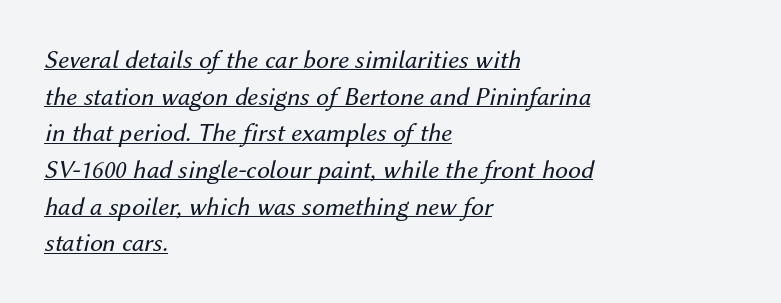
The image shows 26 px text type, italic (leaning right); set left-aligned, normal line spacing (1.41x), normal letter spacing, underlined.
